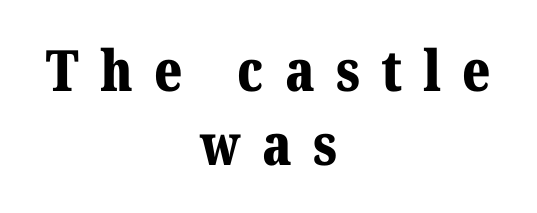
The image shows 57 px bold serif type, upright; set centered, normal line spacing (1.3x), unusually wide letter spacing (+0.37 em), not underlined; medium stroke contrast and a medium x-height.
